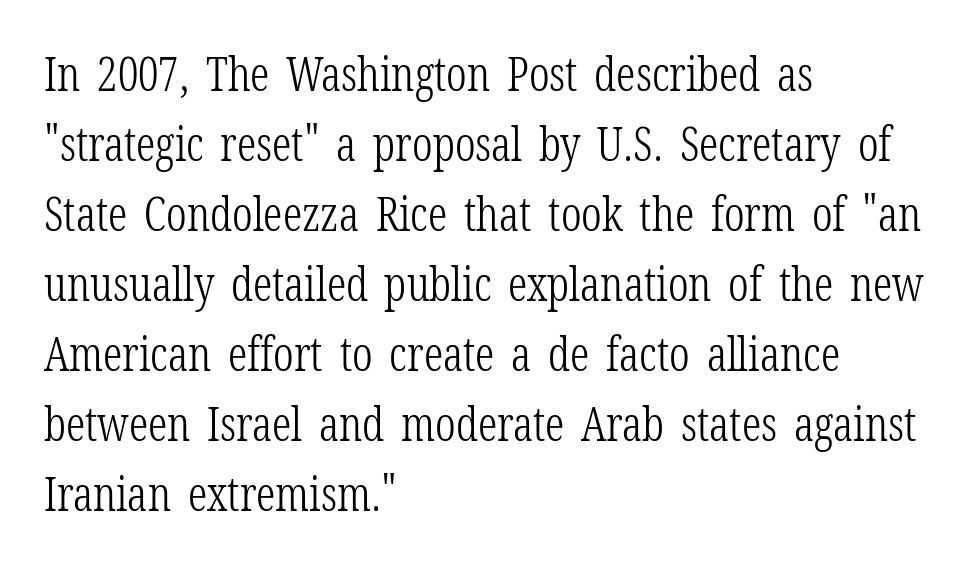
Q: Is the text bold? A: No.
Q: Is the text italic (slanted)? A: No, it is upright.
Q: Is the typeface a serif or a sans-serif typeface? A: Serif.
Q: Is the text underlined? A: No.
Q: How is the paragraph aligned? A: Left-aligned.
Q: Is the spacing between letters normal or unusually wide? A: Normal.
Q: Is the spacing between lines tight, normal or loose? A: Normal.
Q: Width (condensed, normal, or wide)? A: Condensed.
Q: Stroke contrast? A: Low.
Q: x-height? A: Medium.
Q: Monospaced? A: No.
